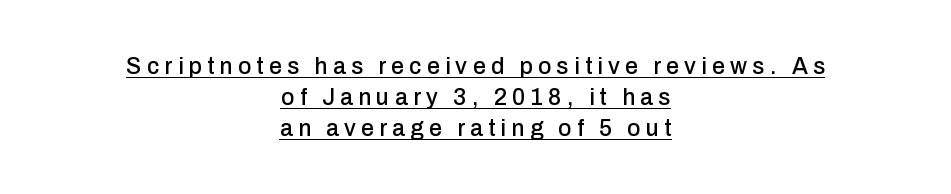
{"italic": "no", "underline": "yes", "align": "center", "line_spacing": "normal", "line_spacing_ratio": 1.34, "letter_spacing": "wide", "letter_spacing_em": 0.23, "glyph_px": 23}
